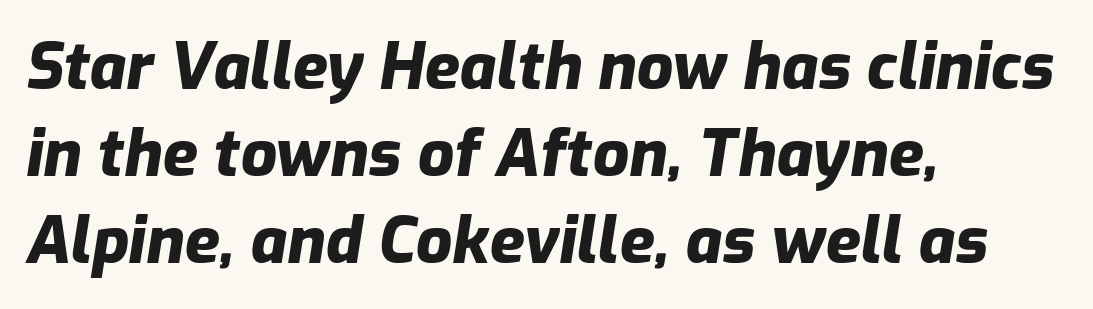
{"italic": "yes", "lean": "right", "slant_degrees": 9, "bold": "yes", "weight": "heavy", "width": "normal", "stroke_contrast": "low", "x_height": "medium", "monospaced": "no", "underline": "no", "align": "left", "line_spacing": "normal", "line_spacing_ratio": 1.36, "letter_spacing": "normal", "letter_spacing_em": 0.0, "glyph_px": 64}
